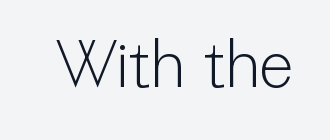
These lines are rendered in a variable-pitch font. Heft: none added — not bold. Glyph-to-glyph distance matches everyday printed text. Every stem runs plumb, perpendicular to the baseline.
